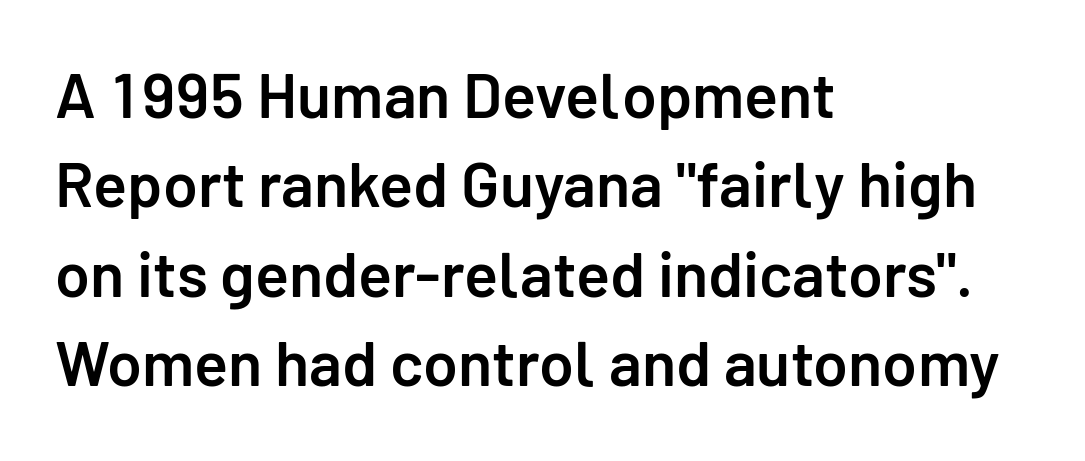
The image shows 63 px semibold sans-serif type, upright; set left-aligned, normal line spacing (1.42x), normal letter spacing, not underlined; low stroke contrast and a medium x-height.
